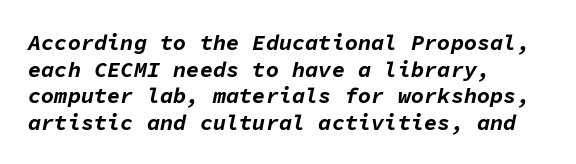
Q: Is the text bold? A: Yes.
Q: Is the text italic (slanted)? A: Yes, it leans right by about 11 degrees.
Q: Is the text underlined? A: No.
Q: How is the paragraph aligned? A: Left-aligned.
Q: Is the spacing between letters normal or unusually wide? A: Normal.
